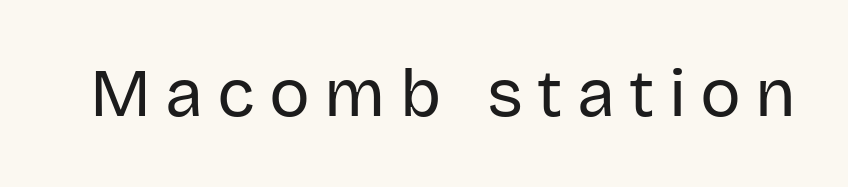
{"serif": "no", "italic": "no", "bold": "no", "weight": "regular", "width": "normal", "stroke_contrast": "low", "x_height": "large", "monospaced": "no", "underline": "no", "letter_spacing": "wide", "letter_spacing_em": 0.21, "glyph_px": 68}
